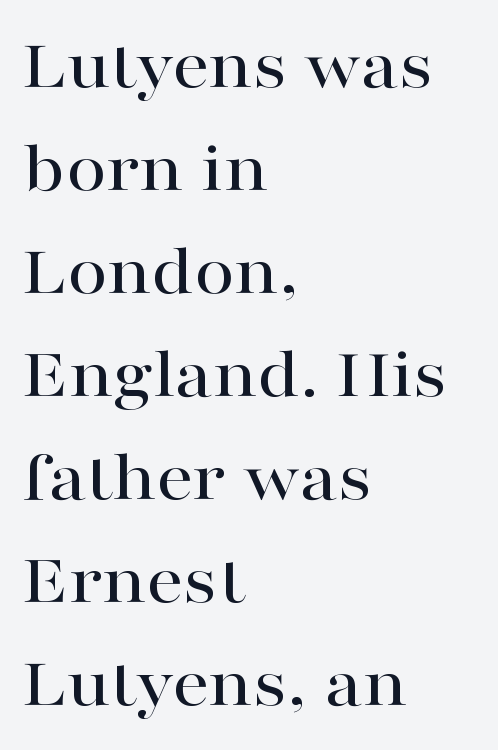
Q: Is the text italic (slanted)? A: No, it is upright.
Q: Is the typeface a serif or a sans-serif typeface? A: Serif.
Q: Is the text underlined? A: No.
Q: How is the paragraph aligned? A: Left-aligned.
Q: Is the spacing between letters normal or unusually wide? A: Normal.
Q: Is the spacing between lines tight, normal or loose? A: Normal.
Q: Width (condensed, normal, or wide)? A: Wide.
Q: Stroke contrast? A: High.
Q: x-height? A: Medium.
Q: Monospaced? A: No.
